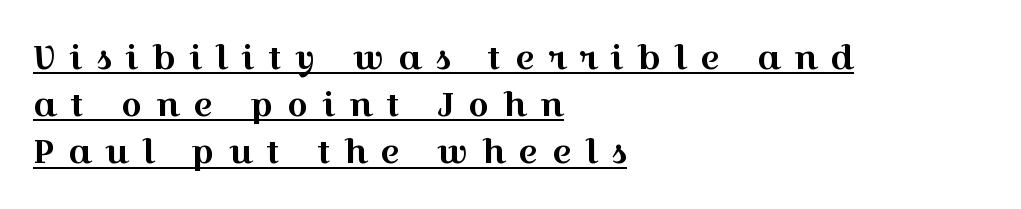
The words here are underlined. The font's upright variant was chosen for this text. Alignment: flush left. A typesetter would label this face a serif. Spacing verdict: proportional, widths tailored to each character.
